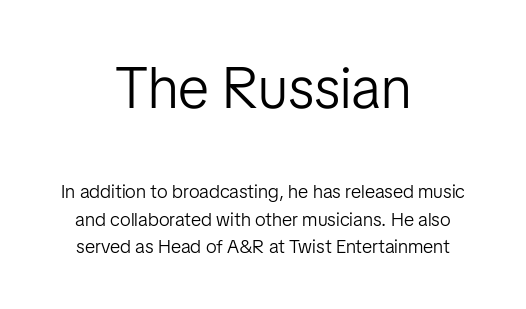
Q: Is the text bold? A: No.
Q: Is the text italic (slanted)? A: No, it is upright.
Q: Is the typeface a serif or a sans-serif typeface? A: Sans-serif.
Q: Is the text underlined? A: No.
Q: How is the paragraph aligned? A: Centered.
Q: Is the spacing between letters normal or unusually wide? A: Normal.
Q: Is the spacing between lines tight, normal or loose? A: Normal.
Q: Which block of text is set in a larger size, the first (top) or the second (bottom)? A: The first (top) one.
Q: Width (condensed, normal, or wide)? A: Normal.
Q: Stroke contrast? A: Low.
Q: x-height? A: Medium.
Q: Monospaced? A: No.
